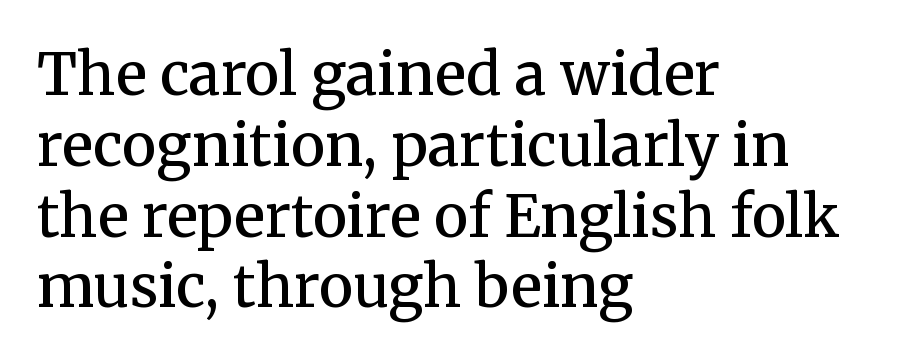
Q: Is the text bold? A: Semi-bold.
Q: Is the text italic (slanted)? A: No, it is upright.
Q: Is the typeface a serif or a sans-serif typeface? A: Serif.
Q: Is the text underlined? A: No.
Q: How is the paragraph aligned? A: Left-aligned.
Q: Is the spacing between letters normal or unusually wide? A: Normal.
Q: Width (condensed, normal, or wide)? A: Normal.
Q: Stroke contrast? A: Medium.
Q: x-height? A: Medium.
Q: Monospaced? A: No.
